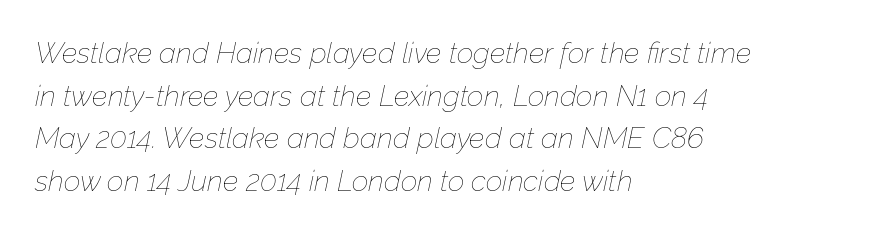
Q: Is the text bold? A: No.
Q: Is the text italic (slanted)? A: Yes, it leans right by about 12 degrees.
Q: Is the text underlined? A: No.
Q: How is the paragraph aligned? A: Left-aligned.
Q: Is the spacing between letters normal or unusually wide? A: Normal.
Q: Is the spacing between lines tight, normal or loose? A: Normal.
Q: Width (condensed, normal, or wide)? A: Normal.
Q: Stroke contrast? A: Low.
Q: x-height? A: Medium.
Q: Monospaced? A: No.
